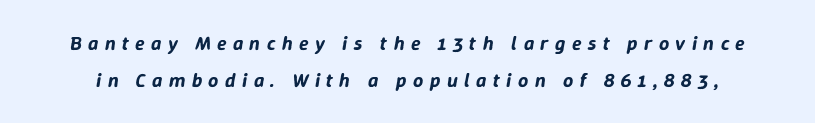
{"italic": "yes", "lean": "right", "slant_degrees": 9, "underline": "no", "line_spacing_ratio": 1.83, "letter_spacing": "wide", "letter_spacing_em": 0.32, "glyph_px": 20}
